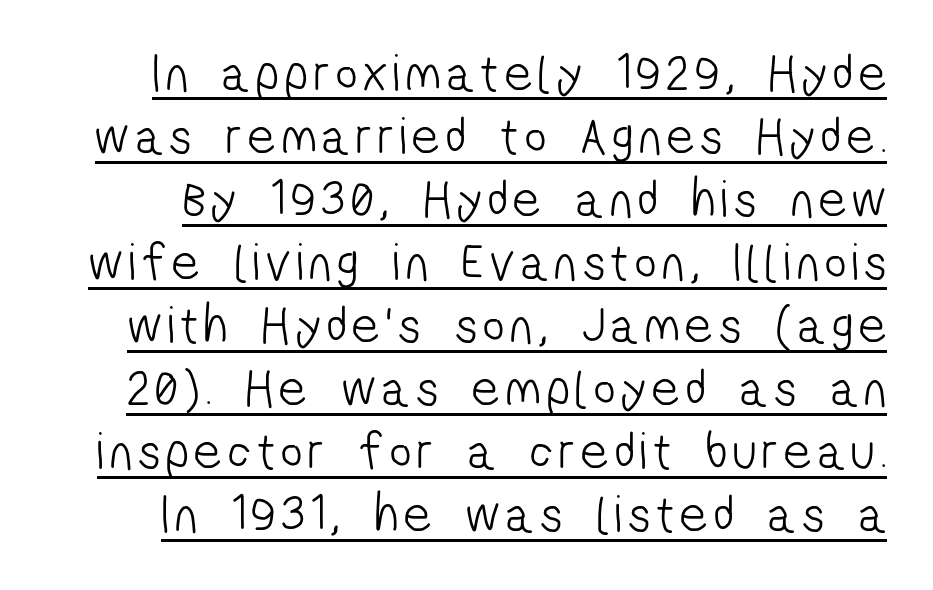
The image shows 53 px light, condensed sans-serif type; set line spacing 1.19x, underlined; low stroke contrast and a medium x-height.
